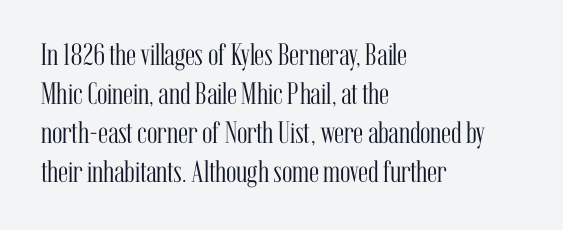
Quick note: not italic, upright. The face used here is proportionally spaced, like ordinary book or web type. The lines are quadded left. Letters have the restrained weight of plain body copy at most.
